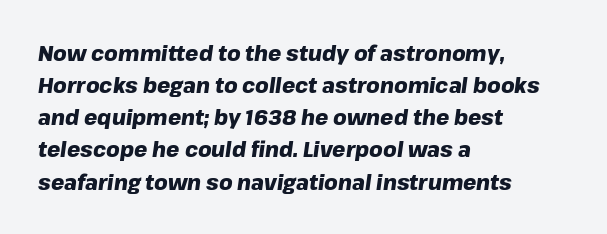
Q: Is the text bold? A: Yes.
Q: Is the text italic (slanted)? A: Yes, it leans right by about 8 degrees.
Q: Is the text underlined? A: No.
Q: How is the paragraph aligned? A: Left-aligned.
Q: Is the spacing between letters normal or unusually wide? A: Normal.
Q: Is the spacing between lines tight, normal or loose? A: Normal.
